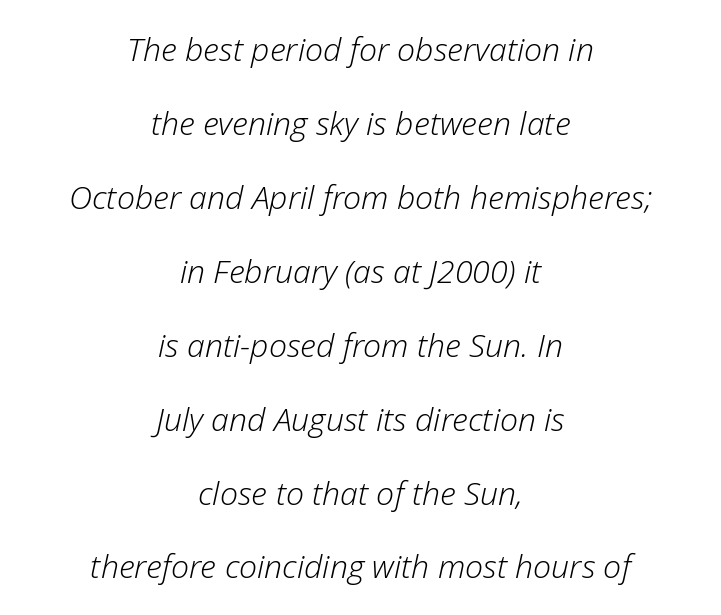
The lines are quadded center. Beneath every word, the page is bare. This sample uses an oblique cut, with every glyph tilted off the vertical. The leading is generous, giving the passage an open texture. These lines keep a tight, regular rhythm from letter to letter. No letter is thick-stroked: the sample isn't bold.
